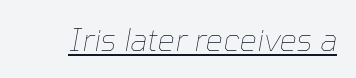
The specimen reads as italic at a glance. You could not count columns in this text — the font is proportionally spaced. Inter-character spacing is left at the font's built-in metrics. Does a line run under the words? Yes, clearly.
